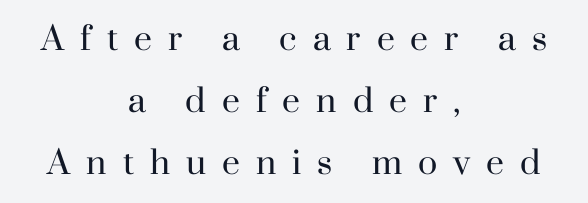
The image shows 32 px regular-weight serif type, upright; set centered, loose line spacing (1.94x), unusually wide letter spacing (+0.5 em), not underlined; high stroke contrast and a small x-height.
